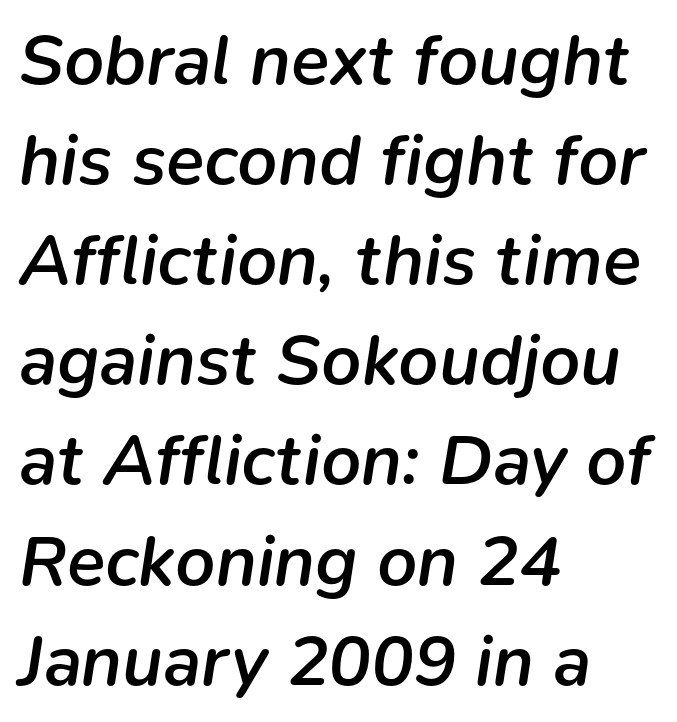
Q: Is the text bold? A: Semi-bold.
Q: Is the text italic (slanted)? A: Yes, it leans right by about 9 degrees.
Q: Is the text underlined? A: No.
Q: How is the paragraph aligned? A: Left-aligned.
Q: Is the spacing between letters normal or unusually wide? A: Normal.
Q: Is the spacing between lines tight, normal or loose? A: Normal.
Q: Width (condensed, normal, or wide)? A: Normal.
Q: Stroke contrast? A: Low.
Q: x-height? A: Medium.
Q: Monospaced? A: No.
